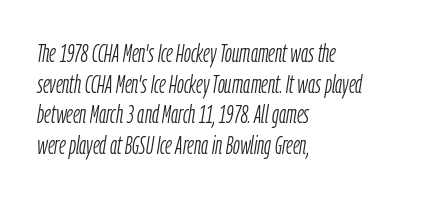
Q: Is the text bold? A: No.
Q: Is the text italic (slanted)? A: Yes, it leans right by about 9 degrees.
Q: Is the text underlined? A: No.
Q: How is the paragraph aligned? A: Left-aligned.
Q: Is the spacing between letters normal or unusually wide? A: Normal.
